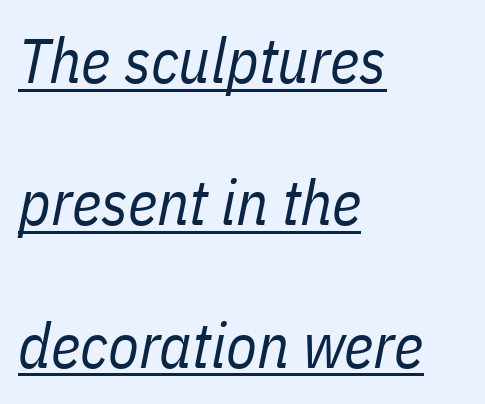
{"italic": "yes", "lean": "right", "slant_degrees": 11, "bold": "no", "weight": "regular", "width": "condensed", "stroke_contrast": "low", "x_height": "medium", "monospaced": "no", "underline": "yes", "align": "left", "line_spacing": "loose", "line_spacing_ratio": 2.26, "letter_spacing": "normal", "letter_spacing_em": 0.0, "glyph_px": 63}
